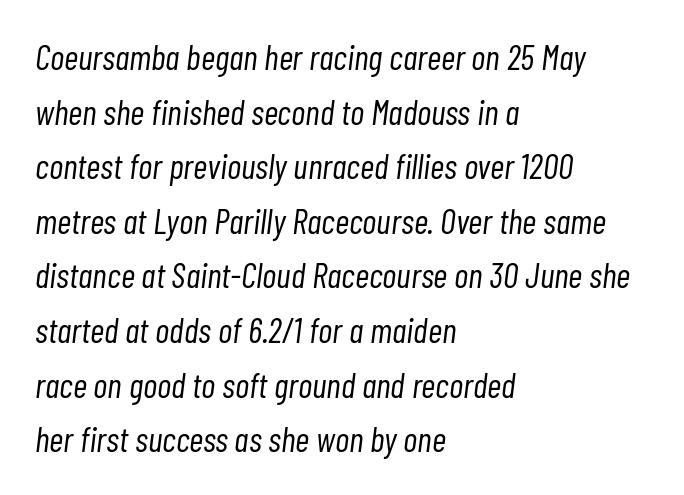
Notice how descenders clear the ascenders below comfortably — that's standard leading. The ragged edge is on the right, which tells us the setting is flush left. The passage shown is typed in a proportional face where columns would drift. Weight: not bold — regular or lighter. The strip under each line holds only bare page.
